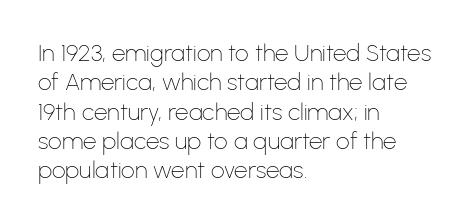
The image shows 24 px text type, upright; set left-aligned, line spacing 1.22x, normal letter spacing, not underlined.
